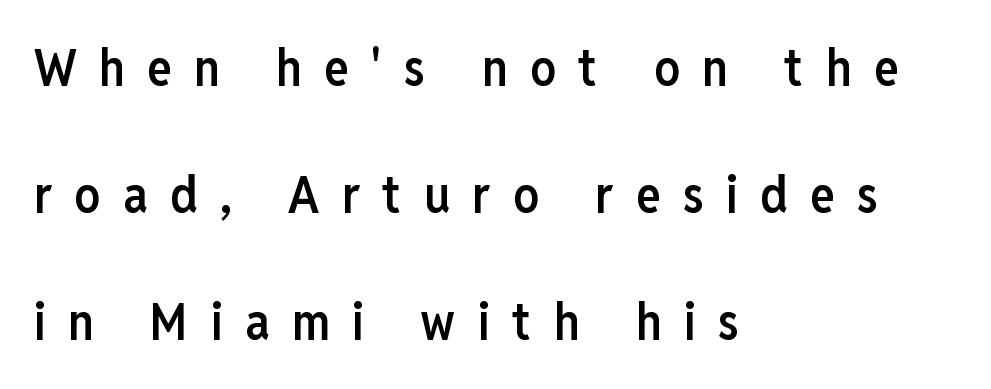
Q: Is the text bold? A: Semi-bold.
Q: Is the text italic (slanted)? A: No, it is upright.
Q: Is the typeface a serif or a sans-serif typeface? A: Sans-serif.
Q: Is the text underlined? A: No.
Q: How is the paragraph aligned? A: Left-aligned.
Q: Is the spacing between letters normal or unusually wide? A: Unusually wide.
Q: Is the spacing between lines tight, normal or loose? A: Loose.
Q: Width (condensed, normal, or wide)? A: Condensed.
Q: Stroke contrast? A: Low.
Q: x-height? A: Medium.
Q: Monospaced? A: No.
